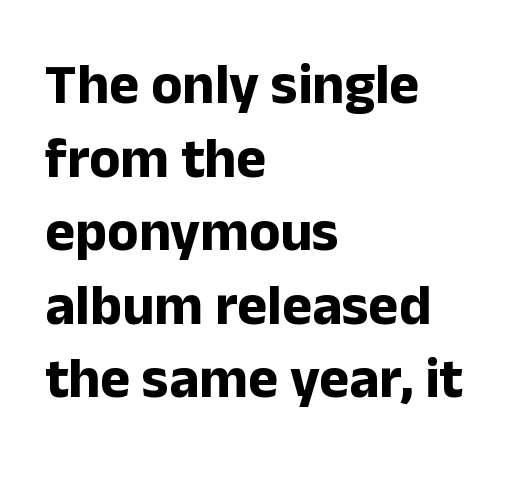
Q: Is the text bold? A: Yes.
Q: Is the text italic (slanted)? A: No, it is upright.
Q: Is the typeface a serif or a sans-serif typeface? A: Sans-serif.
Q: Is the text underlined? A: No.
Q: How is the paragraph aligned? A: Left-aligned.
Q: Is the spacing between letters normal or unusually wide? A: Normal.
Q: Is the spacing between lines tight, normal or loose? A: Normal.
Q: Width (condensed, normal, or wide)? A: Normal.
Q: Stroke contrast? A: Low.
Q: x-height? A: Medium.
Q: Monospaced? A: No.
